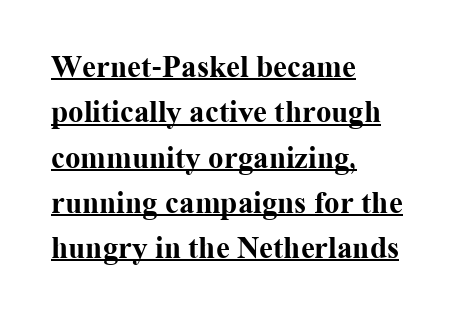
{"serif": "yes", "italic": "no", "bold": "yes", "weight": "bold", "width": "normal", "stroke_contrast": "medium", "x_height": "medium", "monospaced": "no", "underline": "yes", "align": "left", "line_spacing": "normal", "line_spacing_ratio": 1.46, "letter_spacing": "normal", "letter_spacing_em": 0.0, "glyph_px": 31}
